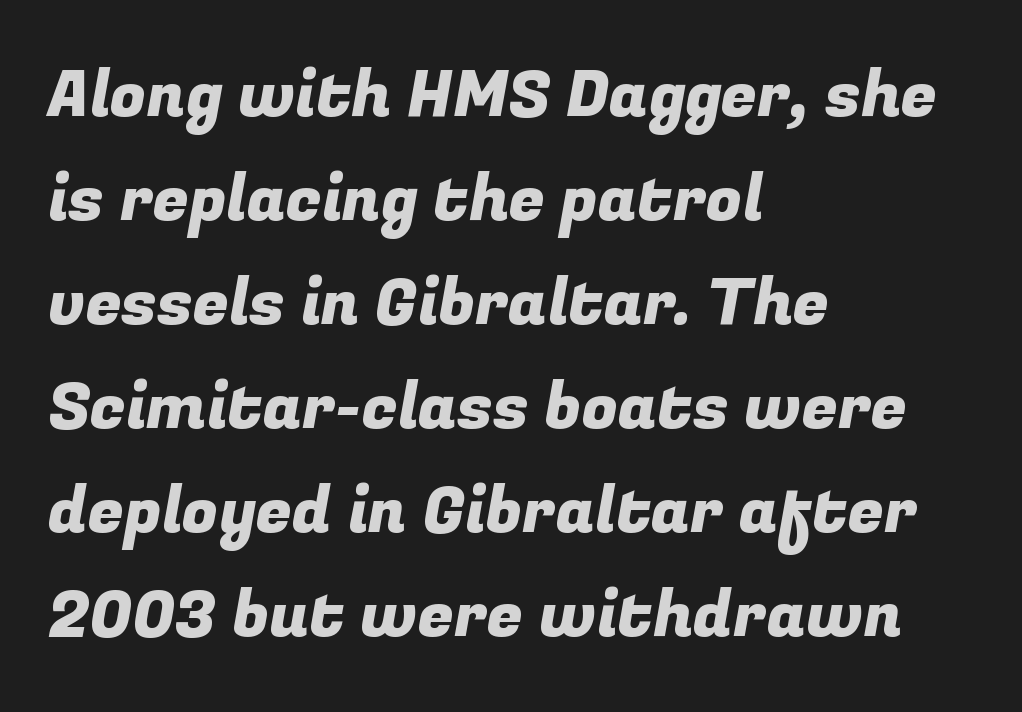
{"serif": "no", "width": "normal", "stroke_contrast": "low", "x_height": "medium", "monospaced": "no", "underline": "no", "align": "left", "line_spacing": "normal", "line_spacing_ratio": 1.6, "letter_spacing": "normal", "letter_spacing_em": 0.0, "glyph_px": 65}
